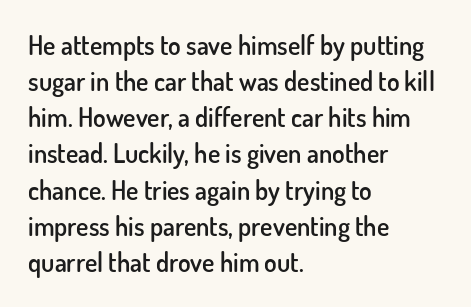
The image shows 26 px text type, upright; set left-aligned, normal line spacing (1.39x), normal letter spacing, not underlined.
